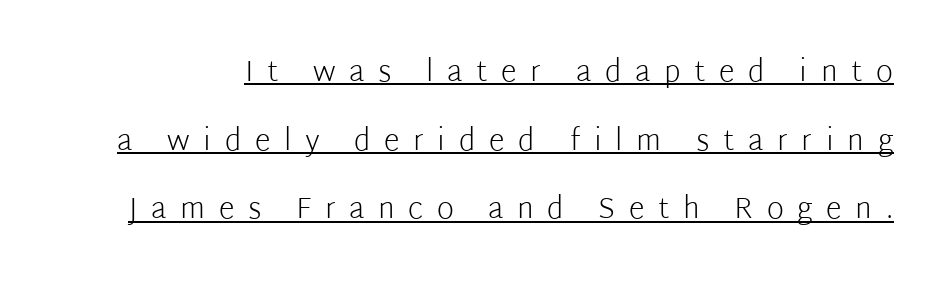
Q: Is the text bold? A: No.
Q: Is the text italic (slanted)? A: No, it is upright.
Q: Is the typeface a serif or a sans-serif typeface? A: Sans-serif.
Q: Is the text underlined? A: Yes.
Q: Is the spacing between letters normal or unusually wide? A: Unusually wide.
Q: Is the spacing between lines tight, normal or loose? A: Loose.
Q: Width (condensed, normal, or wide)? A: Normal.
Q: Stroke contrast? A: Low.
Q: x-height? A: Medium.
Q: Monospaced? A: No.
